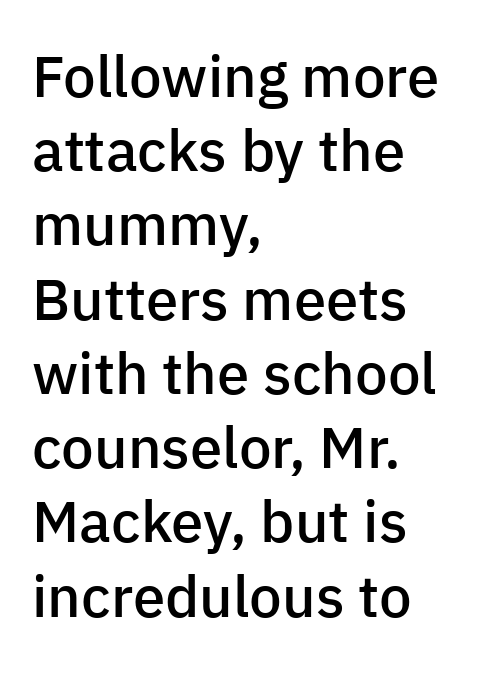
{"serif": "no", "italic": "no", "bold": "semi", "weight": "semibold", "width": "normal", "stroke_contrast": "low", "x_height": "medium", "monospaced": "no", "underline": "no", "align": "left", "line_spacing": "normal", "line_spacing_ratio": 1.28, "letter_spacing": "normal", "letter_spacing_em": 0.0, "glyph_px": 58}
